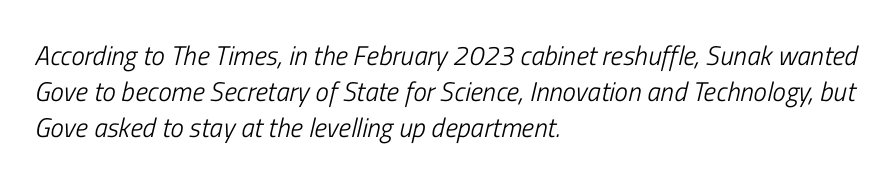
The image shows 27 px text type, italic (leaning right); set left-aligned, normal line spacing (1.34x), normal letter spacing, not underlined.
